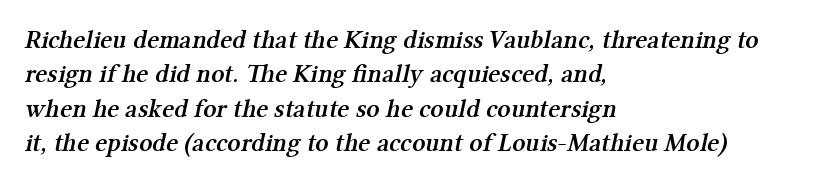
Q: Is the text bold? A: Semi-bold.
Q: Is the text underlined? A: No.
Q: How is the paragraph aligned? A: Left-aligned.
Q: Is the spacing between letters normal or unusually wide? A: Normal.
Q: Is the spacing between lines tight, normal or loose? A: Normal.
